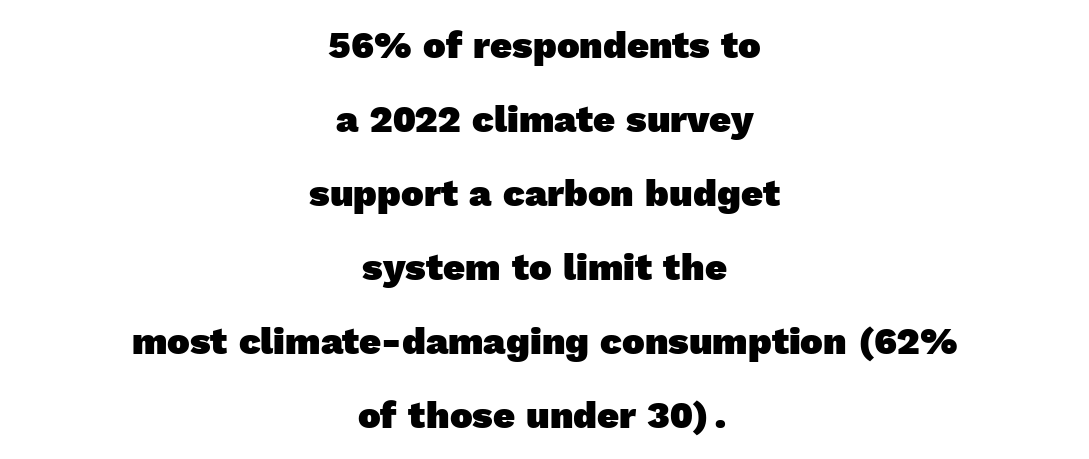
Q: Is the text bold? A: Yes.
Q: Is the typeface a serif or a sans-serif typeface? A: Sans-serif.
Q: Is the text underlined? A: No.
Q: How is the paragraph aligned? A: Centered.
Q: Is the spacing between letters normal or unusually wide? A: Normal.
Q: Is the spacing between lines tight, normal or loose? A: Loose.
Q: Width (condensed, normal, or wide)? A: Normal.
Q: x-height? A: Medium.
Q: Monospaced? A: No.
